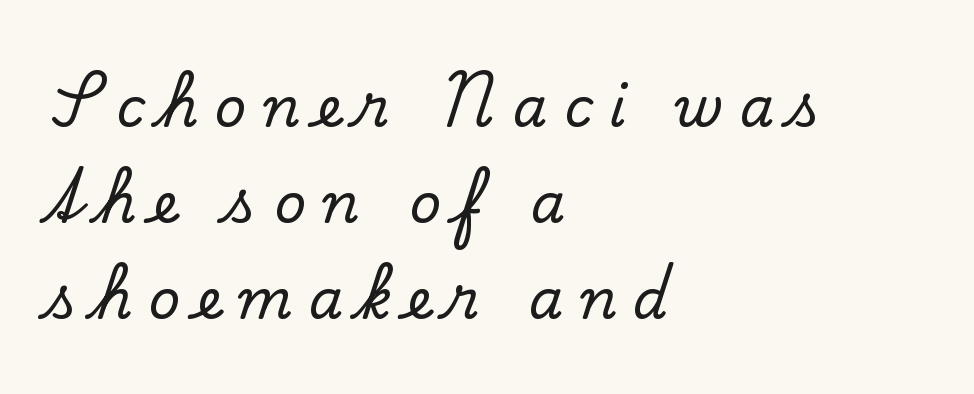
Q: Is the text italic (slanted)? A: Yes.
Q: Is the typeface a serif or a sans-serif typeface? A: Serif.
Q: Is the text underlined? A: No.
Q: How is the paragraph aligned? A: Left-aligned.
Q: Is the spacing between letters normal or unusually wide? A: Unusually wide.
Q: Width (condensed, normal, or wide)? A: Normal.
Q: Stroke contrast? A: Low.
Q: x-height? A: Small.
Q: Monospaced? A: No.
